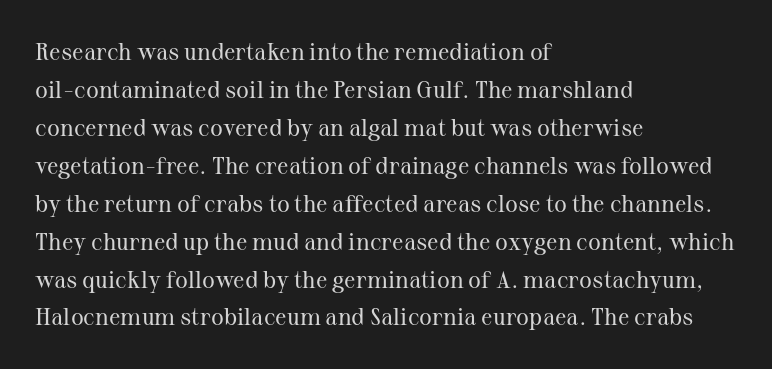
Caption: standard tracking, unaltered. How would I describe the line gaps? Plain and ordinary. Notice how the stems are strictly vertical — no italics here. The typeface has the unassuming heft of standard copy or less. The lines are quadded left.
